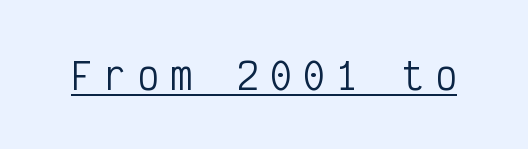
The image shows 36 px regular-weight, condensed sans-serif type, upright, monospaced; set unusually wide letter spacing (+0.32 em), underlined; low stroke contrast and a medium x-height.
